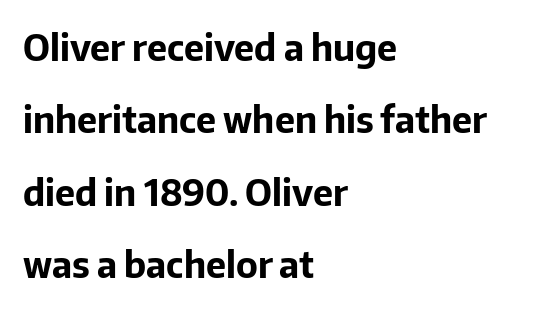
Q: Is the text bold? A: Yes.
Q: Is the text italic (slanted)? A: No, it is upright.
Q: Is the typeface a serif or a sans-serif typeface? A: Sans-serif.
Q: Is the text underlined? A: No.
Q: How is the paragraph aligned? A: Left-aligned.
Q: Is the spacing between letters normal or unusually wide? A: Normal.
Q: Is the spacing between lines tight, normal or loose? A: Loose.
Q: Width (condensed, normal, or wide)? A: Normal.
Q: Stroke contrast? A: Low.
Q: x-height? A: Medium.
Q: Monospaced? A: No.
